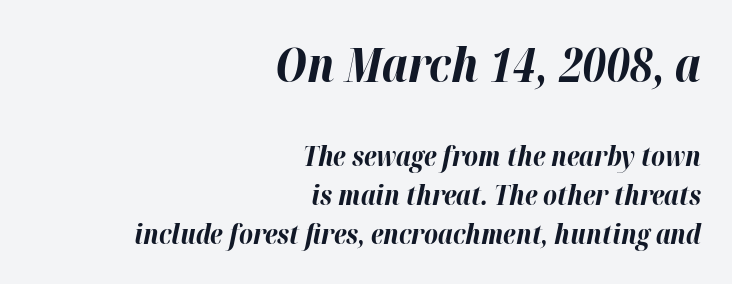
The image shows 47 px bold type, italic (leaning right); set right-aligned, normal line spacing (1.45x), normal letter spacing, not underlined; the first (top) block is 1.74x larger; high stroke contrast and a medium x-height.
